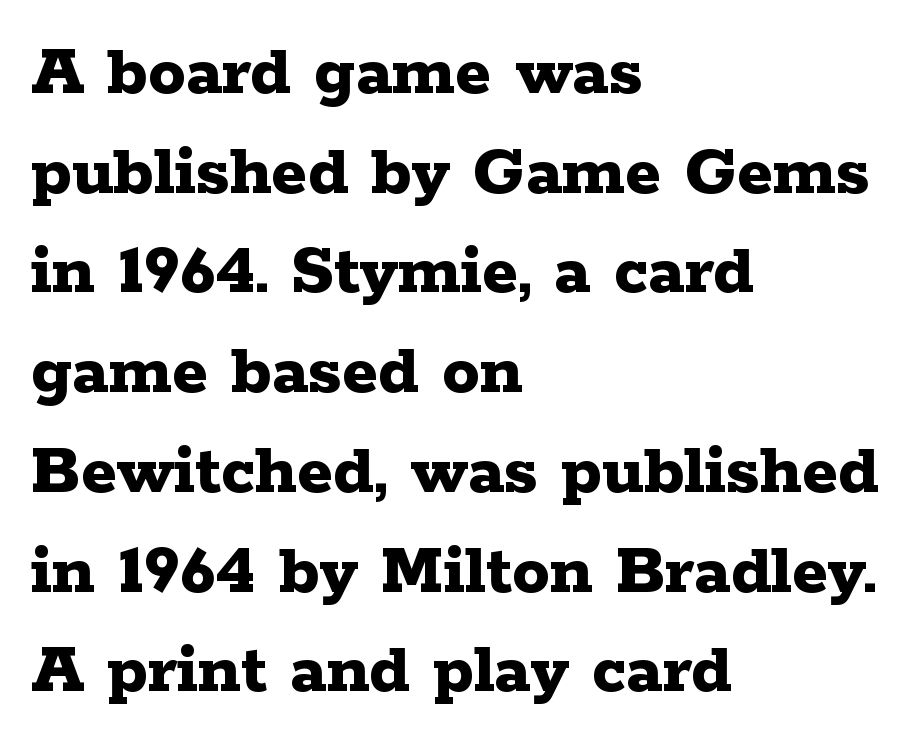
{"serif": "yes", "italic": "no", "bold": "yes", "weight": "bold", "width": "wide", "stroke_contrast": "low", "x_height": "medium", "monospaced": "no", "underline": "no", "align": "left", "line_spacing": "normal", "line_spacing_ratio": 1.33, "letter_spacing": "normal", "letter_spacing_em": 0.0, "glyph_px": 75}
